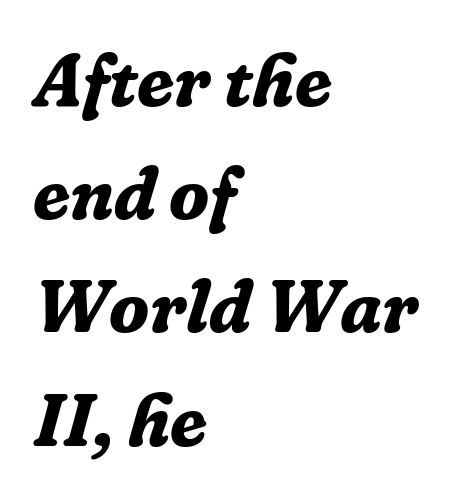
The image shows 74 px bold serif type, italic (leaning right); set left-aligned, normal line spacing (1.53x), normal letter spacing, not underlined; low stroke contrast and a medium x-height.
